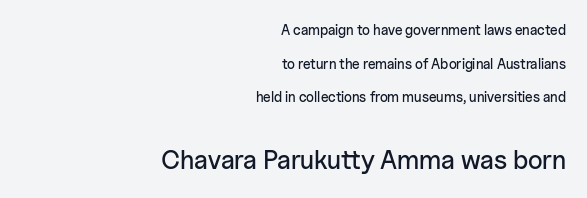
The image shows 26 px text type, upright; set right-aligned, loose line spacing (2.41x), normal letter spacing, not underlined; the second (bottom) block is 1.86x larger.
